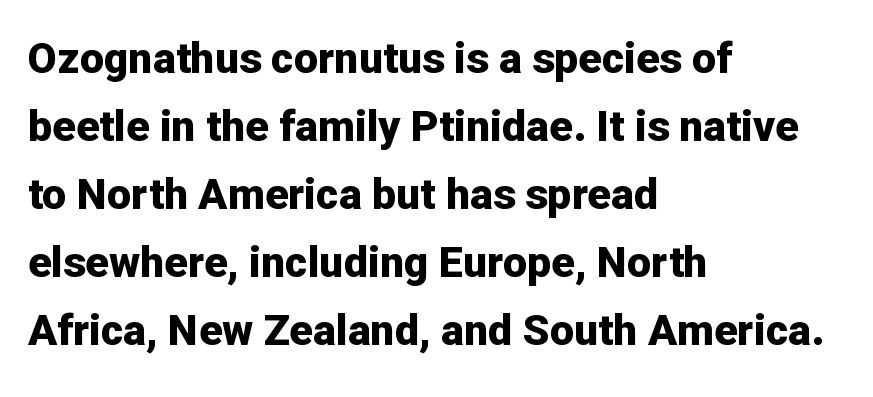
The image shows 43 px bold sans-serif type, upright; set left-aligned, normal line spacing (1.58x), normal letter spacing, not underlined; low stroke contrast and a medium x-height.
